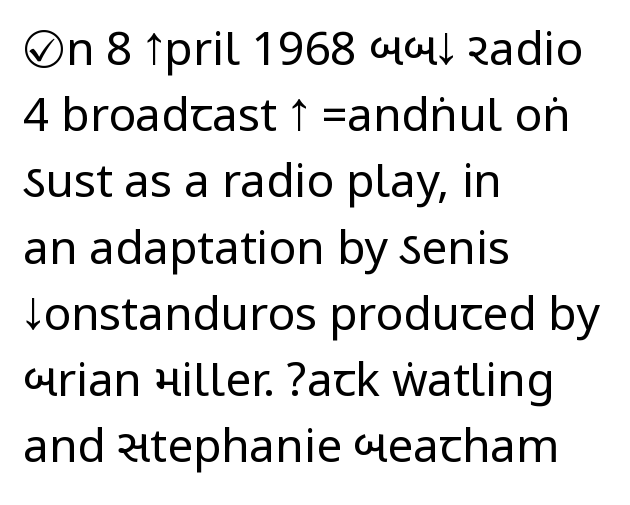
Q: Is the text bold? A: No.
Q: Is the text italic (slanted)? A: No, it is upright.
Q: Is the typeface a serif or a sans-serif typeface? A: Sans-serif.
Q: Is the text underlined? A: No.
Q: How is the paragraph aligned? A: Left-aligned.
Q: Is the spacing between letters normal or unusually wide? A: Normal.
Q: Is the spacing between lines tight, normal or loose? A: Normal.
Q: Width (condensed, normal, or wide)? A: Condensed.
Q: Stroke contrast? A: Low.
